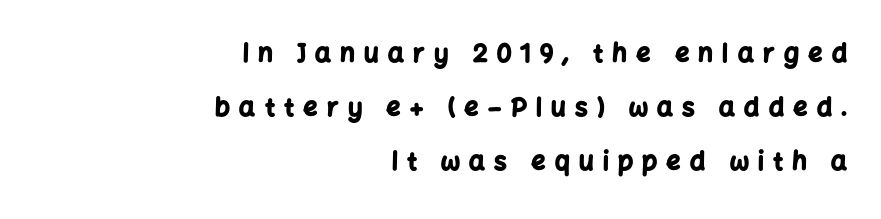
Q: Is the text bold? A: Yes.
Q: Is the text italic (slanted)? A: No, it is upright.
Q: Is the text underlined? A: No.
Q: How is the paragraph aligned? A: Right-aligned.
Q: Is the spacing between letters normal or unusually wide? A: Unusually wide.
Q: Is the spacing between lines tight, normal or loose? A: Loose.
